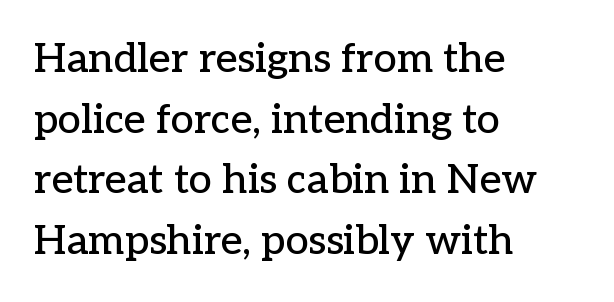
Q: Is the text italic (slanted)? A: No, it is upright.
Q: Is the typeface a serif or a sans-serif typeface? A: Serif.
Q: Is the text underlined? A: No.
Q: How is the paragraph aligned? A: Left-aligned.
Q: Is the spacing between letters normal or unusually wide? A: Normal.
Q: Is the spacing between lines tight, normal or loose? A: Normal.
Q: Width (condensed, normal, or wide)? A: Normal.
Q: Stroke contrast? A: Low.
Q: x-height? A: Medium.
Q: Monospaced? A: No.
